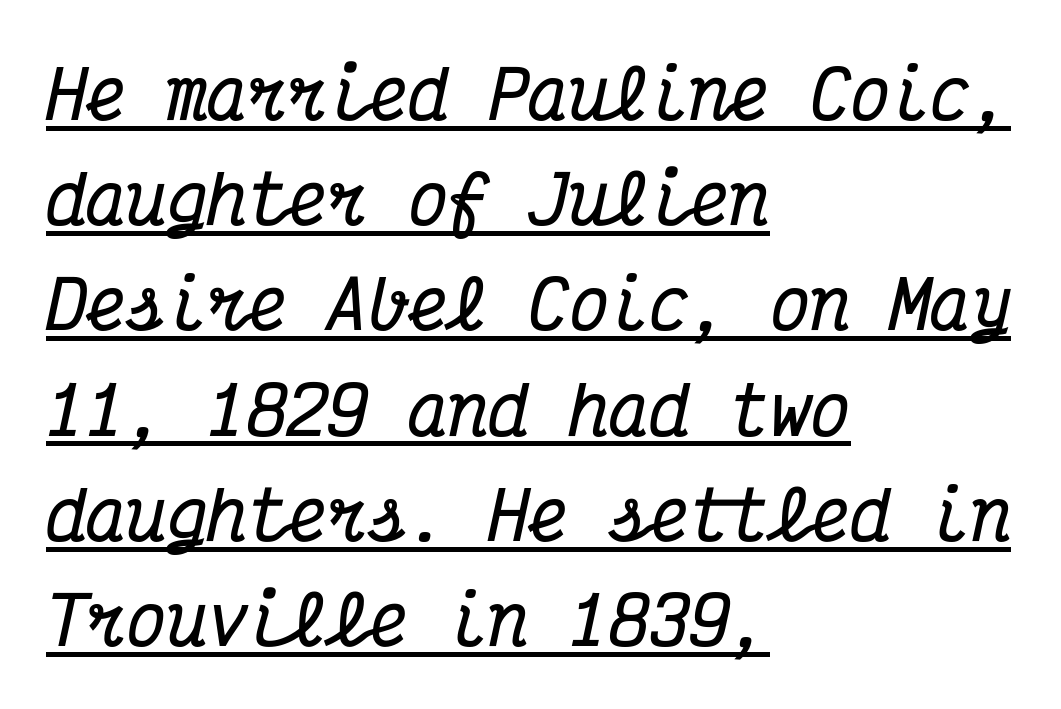
Summary of vertical rhythm: regular, with standard interline spacing. Quick note: underline on. Horizontally, the lines are justified to the leading edge only. Is the type slanted? Yes — the strokes lean at a clear angle. Does extra space separate the letters? No, they use regular spacing.
